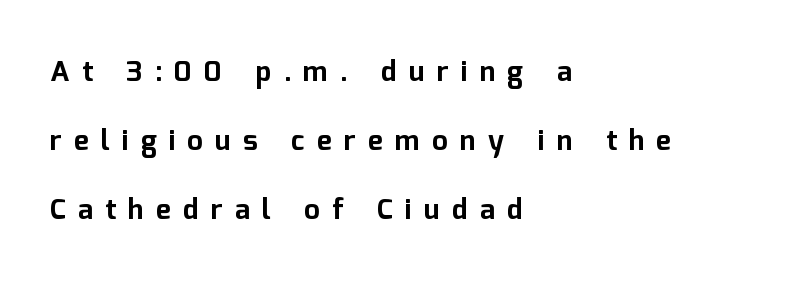
A typesetter would call this heavily tracked-out type. Do the letters lean? They stand straight. Is the block centered? No — it sits flush against the left margin. No feet cap the strokes, marking this as sans-serif type.
